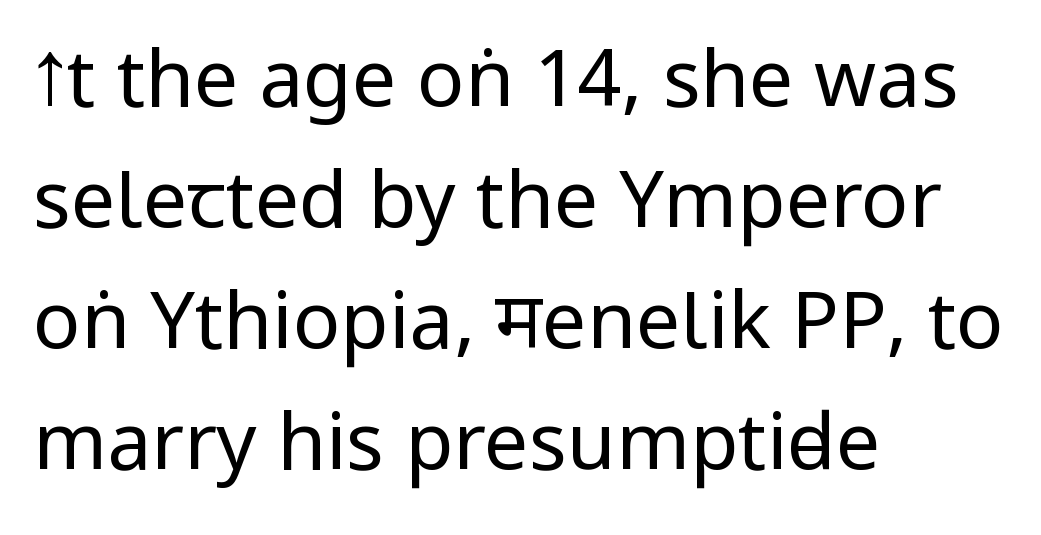
{"serif": "no", "italic": "no", "bold": "no", "weight": "regular", "width": "condensed", "stroke_contrast": "low", "x_height": "large", "monospaced": "no", "underline": "no", "align": "left", "line_spacing": "normal", "line_spacing_ratio": 1.53, "letter_spacing": "normal", "letter_spacing_em": 0.0, "glyph_px": 79}
